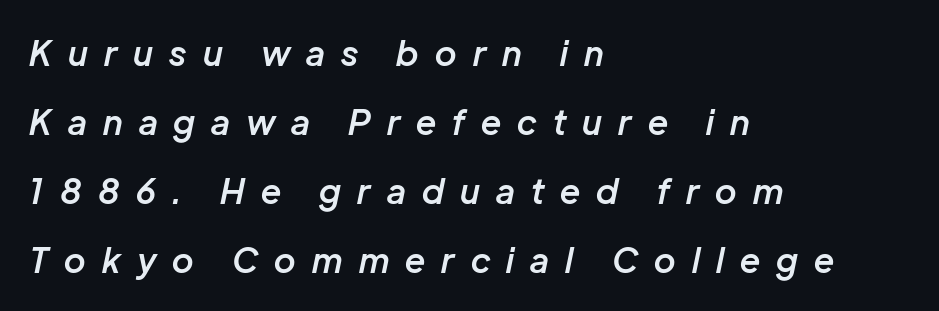
Slanted lettering throughout. In CSS terms this would be text-align: left. Leading: increased. Weight: semibold (demi).
